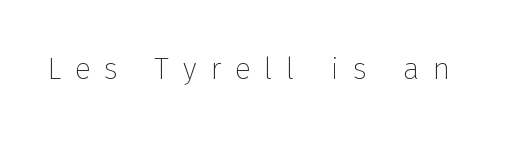
To sum up the face: it is a sans, with no serifs. Each word looks stretched out because of the extra space between its letters. A typesetter would mark this as roman, not italic. This rendering features lettering with no underline. Think standard paragraph weight, or any step lighter than that.
